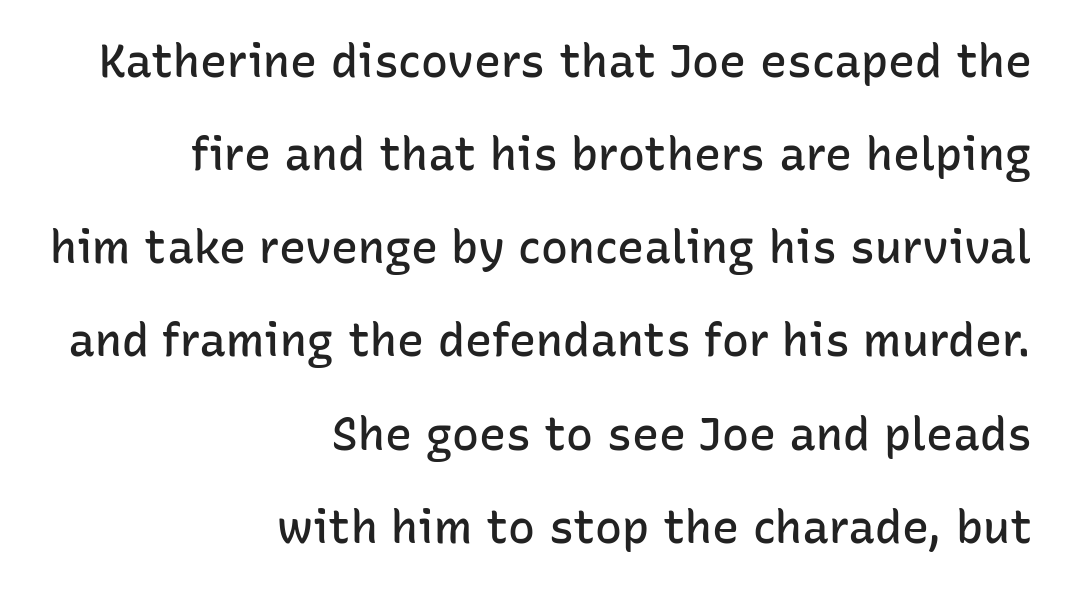
{"serif": "no", "italic": "no", "bold": "semi", "weight": "semibold", "width": "normal", "stroke_contrast": "low", "x_height": "medium", "monospaced": "no", "underline": "no", "align": "right", "line_spacing": "loose", "line_spacing_ratio": 2.07, "letter_spacing": "normal", "letter_spacing_em": 0.0, "glyph_px": 45}
